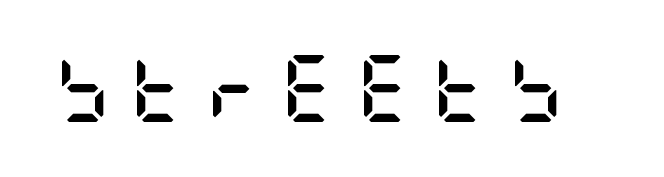
{"serif": "no", "italic": "no", "bold": "yes", "weight": "semibold", "width": "condensed", "stroke_contrast": "low", "x_height": "large", "underline": "no", "letter_spacing": "wide", "letter_spacing_em": 0.31, "glyph_px": 67}
